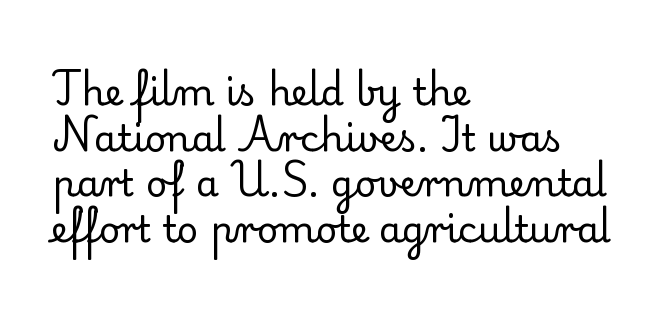
{"serif": "yes", "italic": "no", "bold": "no", "weight": "regular", "width": "normal", "stroke_contrast": "low", "x_height": "small", "monospaced": "no", "underline": "no", "align": "left", "line_spacing_ratio": 1.23, "letter_spacing": "normal", "letter_spacing_em": 0.0, "glyph_px": 37}
